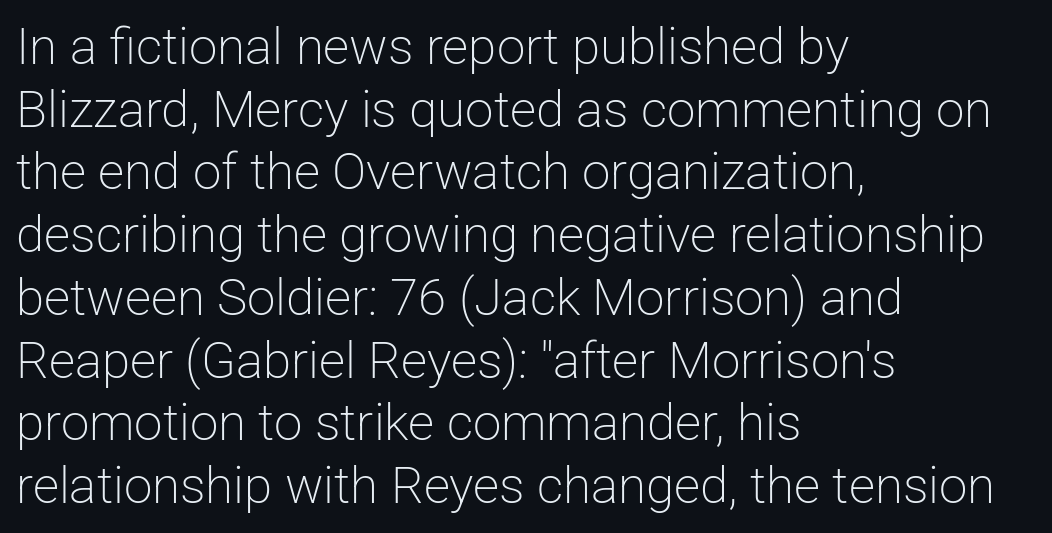
The image shows 51 px light sans-serif type, upright; set left-aligned, line spacing 1.23x, normal letter spacing, not underlined; low stroke contrast and a medium x-height.
